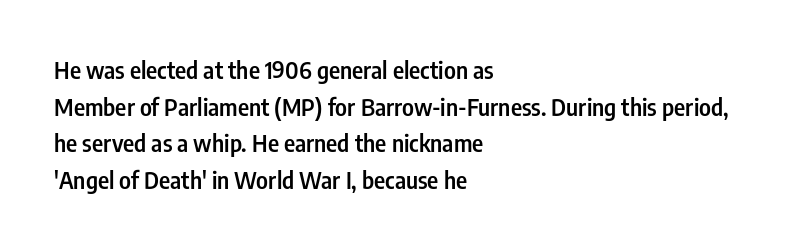
{"italic": "no", "bold": "semi", "underline": "no", "align": "left", "line_spacing": "normal", "line_spacing_ratio": 1.53, "letter_spacing": "normal", "letter_spacing_em": 0.0, "glyph_px": 24}
